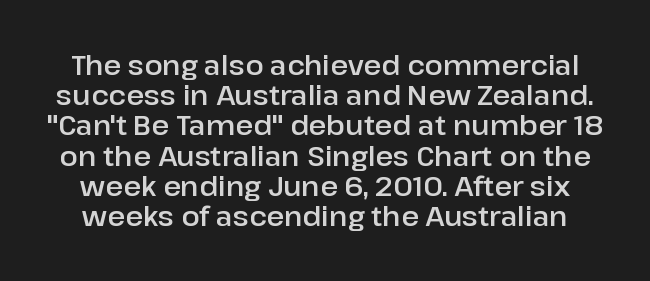
{"italic": "no", "underline": "no", "line_spacing": "tight", "line_spacing_ratio": 1.12, "letter_spacing": "normal", "letter_spacing_em": 0.0, "glyph_px": 27}
